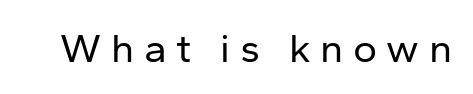
{"serif": "no", "italic": "no", "bold": "no", "weight": "regular", "width": "normal", "stroke_contrast": "low", "x_height": "medium", "monospaced": "no", "underline": "no", "letter_spacing": "wide", "letter_spacing_em": 0.23, "glyph_px": 41}
